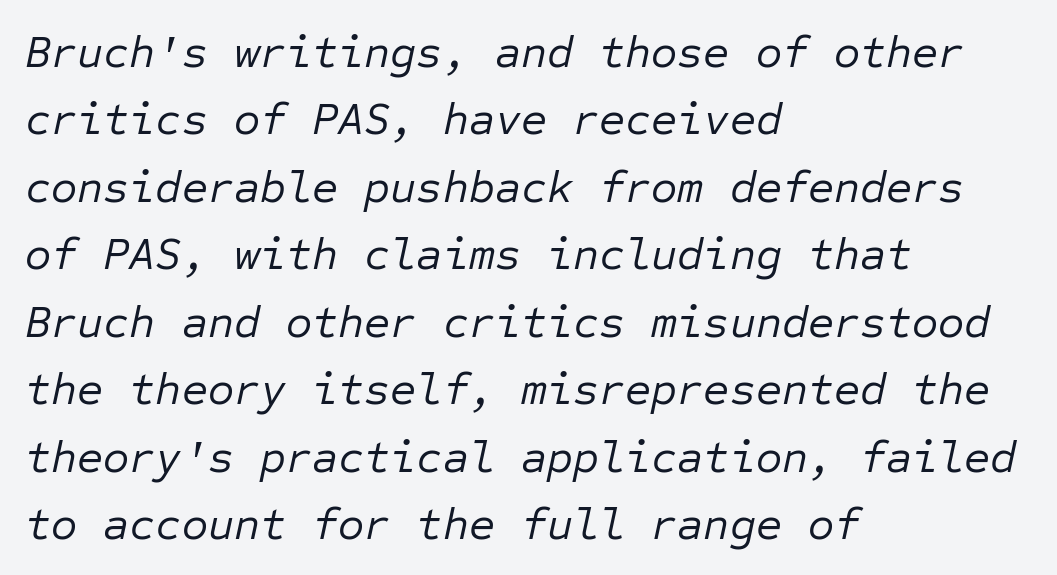
The image shows 45 px regular-weight type, italic (leaning right), monospaced; set left-aligned, normal line spacing (1.5x), normal letter spacing, not underlined; low stroke contrast and a medium x-height.
